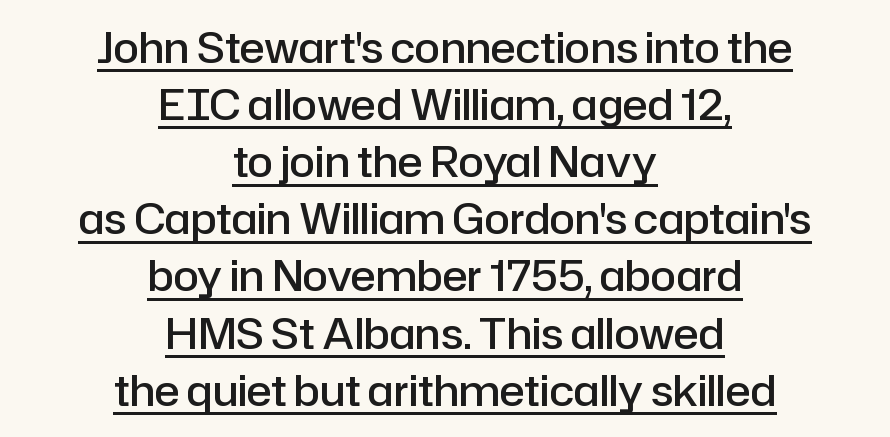
The image shows 42 px semibold sans-serif type, upright; set centered, normal line spacing (1.36x), normal letter spacing, underlined; low stroke contrast and a medium x-height.
